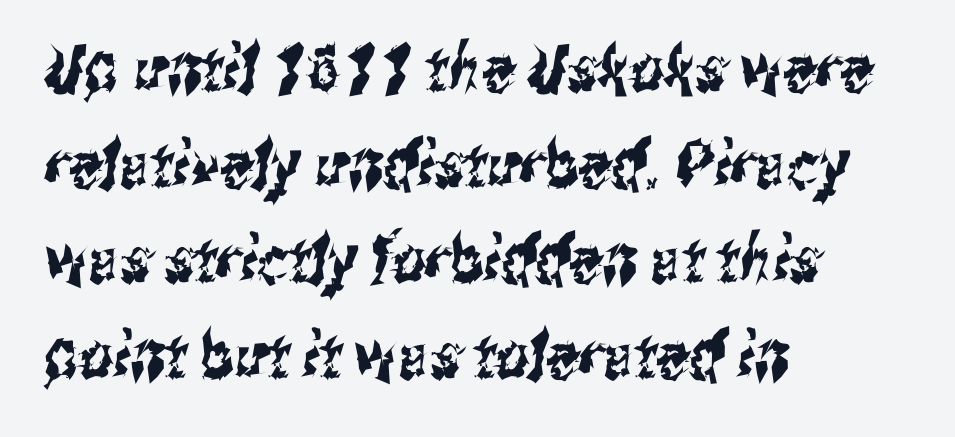
The image shows 65 px condensed sans-serif type; set left-aligned, normal line spacing (1.47x), normal letter spacing, not underlined; medium stroke contrast and a medium x-height.
